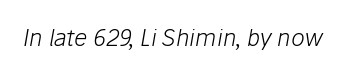
{"italic": "yes", "lean": "right", "slant_degrees": 10, "bold": "no", "underline": "no", "letter_spacing": "normal", "letter_spacing_em": 0.0, "glyph_px": 23}
